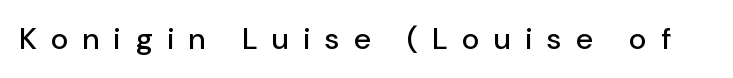
Grotesque or geometric, the face here clearly has no serifs. Anything drawn beneath the words? Only blank space. The font's upright variant was chosen for this text. A typesetter would call this proportional, since set widths differ per character. This rendering widens character spacing well past its baseline value.
